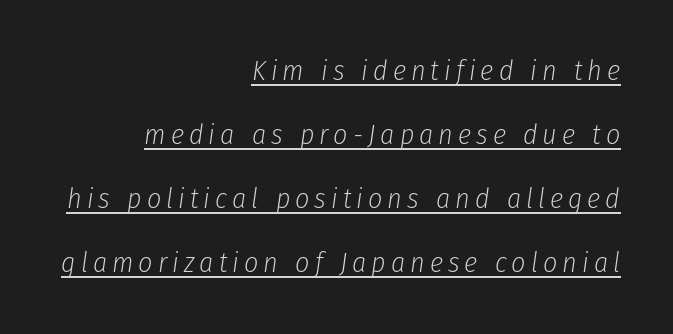
The image shows 28 px light, condensed type, italic (leaning right); set right-aligned, loose line spacing (2.29x), underlined; low stroke contrast and a medium x-height.
